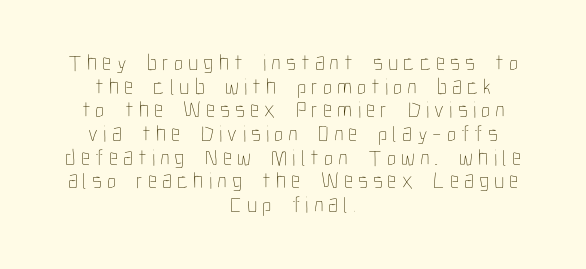
Q: Is the text bold? A: No.
Q: Is the text italic (slanted)? A: No, it is upright.
Q: Is the text underlined? A: No.
Q: How is the paragraph aligned? A: Centered.
Q: Is the spacing between letters normal or unusually wide? A: Unusually wide.
Q: Is the spacing between lines tight, normal or loose? A: Tight.
